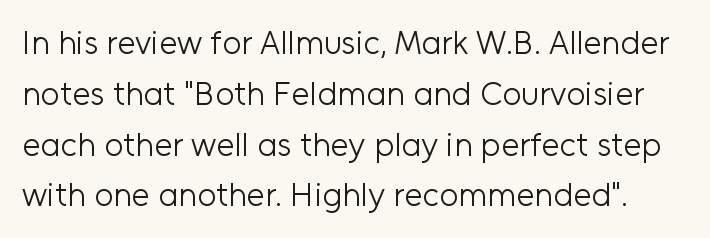
{"serif": "no", "italic": "no", "bold": "no", "weight": "light", "width": "normal", "stroke_contrast": "low", "x_height": "medium", "monospaced": "no", "underline": "no", "line_spacing": "normal", "line_spacing_ratio": 1.54, "letter_spacing": "normal", "letter_spacing_em": 0.0, "glyph_px": 33}
